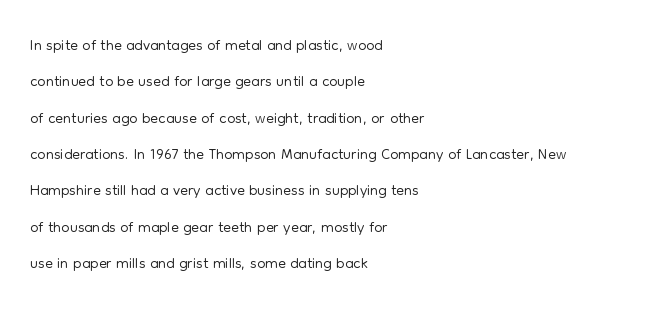
{"italic": "no", "bold": "no", "underline": "no", "align": "left", "line_spacing": "normal", "line_spacing_ratio": 1.58, "letter_spacing": "normal", "letter_spacing_em": 0.0, "glyph_px": 23}
